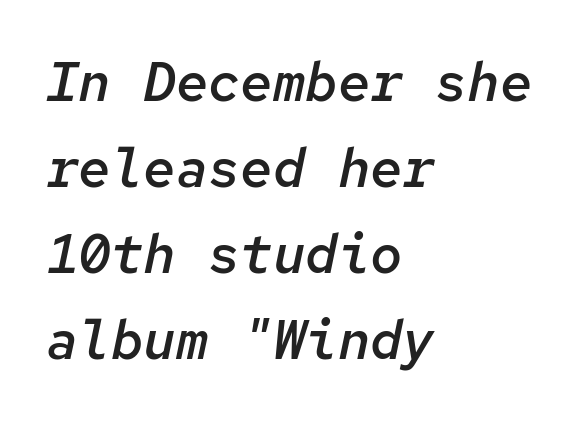
The image shows 54 px semibold type, italic (leaning right), monospaced; set left-aligned, normal line spacing (1.59x), normal letter spacing, not underlined; low stroke contrast and a medium x-height.
